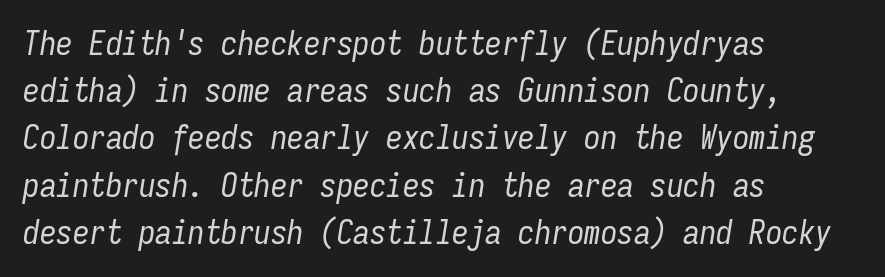
{"italic": "yes", "lean": "right", "slant_degrees": 9, "bold": "no", "weight": "regular", "width": "condensed", "stroke_contrast": "low", "x_height": "medium", "monospaced": "yes", "underline": "no", "align": "left", "line_spacing": "normal", "line_spacing_ratio": 1.43, "letter_spacing": "normal", "letter_spacing_em": 0.0, "glyph_px": 33}
